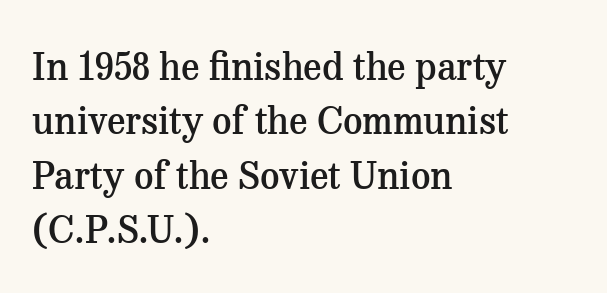
Q: Is the text bold? A: Semi-bold.
Q: Is the text italic (slanted)? A: No, it is upright.
Q: Is the typeface a serif or a sans-serif typeface? A: Serif.
Q: Is the text underlined? A: No.
Q: How is the paragraph aligned? A: Left-aligned.
Q: Is the spacing between letters normal or unusually wide? A: Normal.
Q: Is the spacing between lines tight, normal or loose? A: Normal.
Q: Width (condensed, normal, or wide)? A: Normal.
Q: Stroke contrast? A: Medium.
Q: x-height? A: Medium.
Q: Monospaced? A: No.
